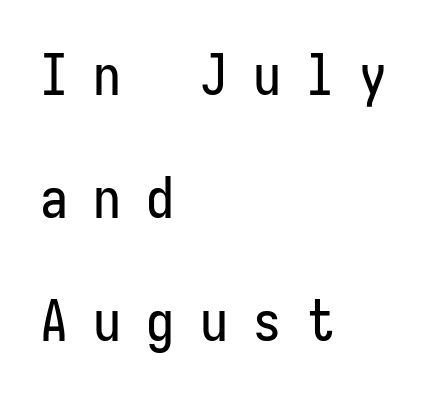
Q: Is the text italic (slanted)? A: No, it is upright.
Q: Is the typeface a serif or a sans-serif typeface? A: Sans-serif.
Q: Is the text underlined? A: No.
Q: How is the paragraph aligned? A: Left-aligned.
Q: Is the spacing between letters normal or unusually wide? A: Unusually wide.
Q: Is the spacing between lines tight, normal or loose? A: Loose.
Q: Width (condensed, normal, or wide)? A: Condensed.
Q: Stroke contrast? A: Low.
Q: x-height? A: Medium.
Q: Monospaced? A: Yes.
